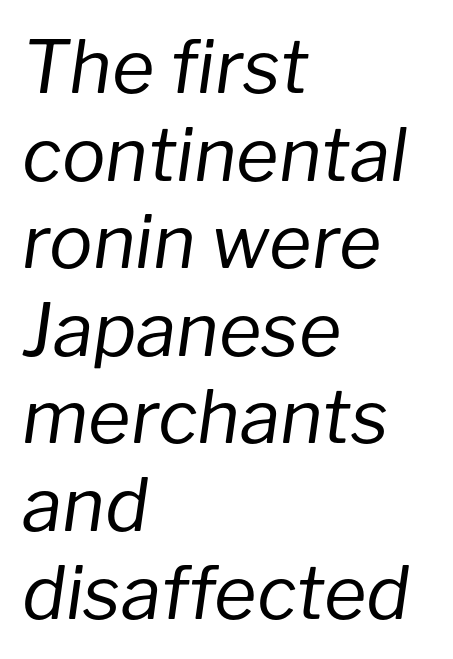
The paragraph shown leans on its left margin. Characters are canted at an angle relative to the baseline's perpendicular. Vertical stems look standard width or narrower in stroke. The space beneath each line is pristine and unruled. These lines are rendered in a variable-pitch font. Letter spacing: default.
